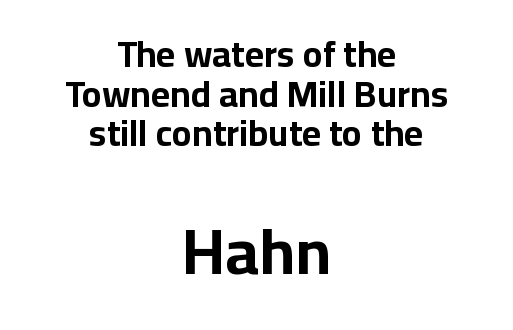
Q: Is the text bold? A: Yes.
Q: Is the text italic (slanted)? A: No, it is upright.
Q: Is the typeface a serif or a sans-serif typeface? A: Sans-serif.
Q: Is the text underlined? A: No.
Q: How is the paragraph aligned? A: Centered.
Q: Is the spacing between letters normal or unusually wide? A: Normal.
Q: Is the spacing between lines tight, normal or loose? A: Tight.
Q: Which block of text is set in a larger size, the first (top) or the second (bottom)? A: The second (bottom) one.
Q: Width (condensed, normal, or wide)? A: Normal.
Q: Stroke contrast? A: Low.
Q: x-height? A: Medium.
Q: Monospaced? A: No.
